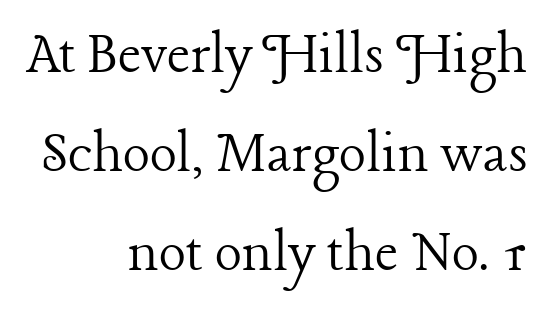
Q: Is the text bold? A: No.
Q: Is the text italic (slanted)? A: No, it is upright.
Q: Is the typeface a serif or a sans-serif typeface? A: Serif.
Q: Is the text underlined? A: No.
Q: How is the paragraph aligned? A: Right-aligned.
Q: Is the spacing between letters normal or unusually wide? A: Normal.
Q: Is the spacing between lines tight, normal or loose? A: Normal.
Q: Width (condensed, normal, or wide)? A: Normal.
Q: Stroke contrast? A: Low.
Q: x-height? A: Medium.
Q: Monospaced? A: No.
